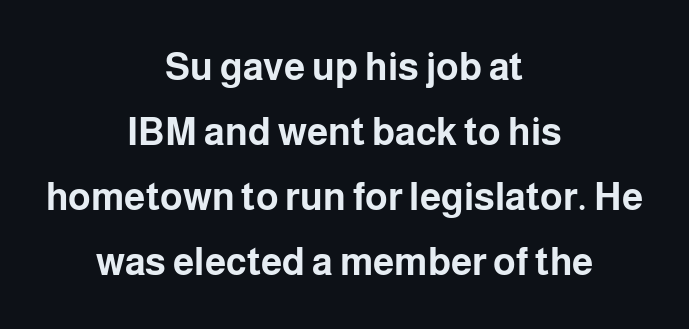
Each line is balanced around a shared central axis. Vertical strokes here are truly vertical. Serifs: no, the terminals of the letterforms are clean. Here the designer chose a conventional face with non-uniform glyph widths. Glyph-to-glyph distance matches everyday printed text. Decoration check: the copy has no underline.
